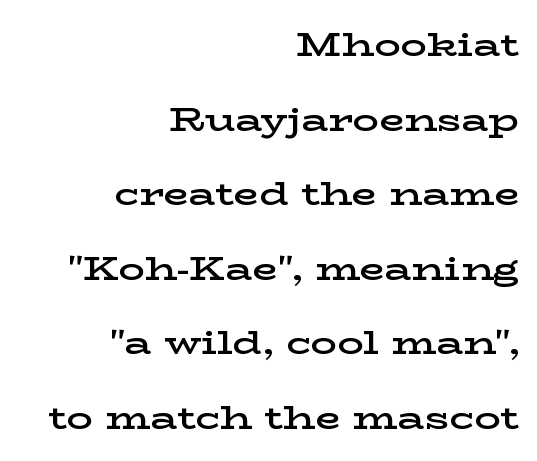
{"serif": "yes", "italic": "no", "bold": "semi", "weight": "semibold", "width": "wide", "stroke_contrast": "low", "x_height": "medium", "monospaced": "no", "underline": "no", "align": "right", "line_spacing": "loose", "line_spacing_ratio": 2.26, "letter_spacing": "normal", "letter_spacing_em": 0.0, "glyph_px": 33}
